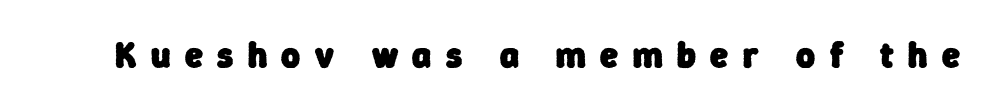
There is plenty of visible air inserted between adjacent glyphs. Bare-footed words on every line. Here the designer chose a conventional face with non-uniform glyph widths. Summary of weight: heavy, a full bold. You can tell from the bare stems that sans-serif type was used.
